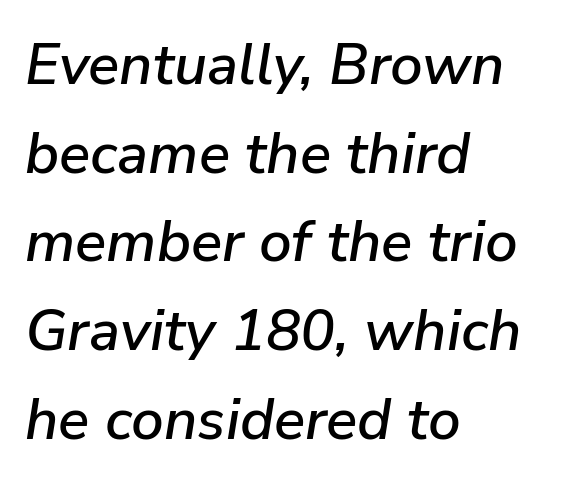
Q: Is the text italic (slanted)? A: Yes, it leans right by about 9 degrees.
Q: Is the text underlined? A: No.
Q: How is the paragraph aligned? A: Left-aligned.
Q: Is the spacing between letters normal or unusually wide? A: Normal.
Q: Is the spacing between lines tight, normal or loose? A: Normal.
Q: Width (condensed, normal, or wide)? A: Normal.
Q: Stroke contrast? A: Low.
Q: x-height? A: Medium.
Q: Monospaced? A: No.
